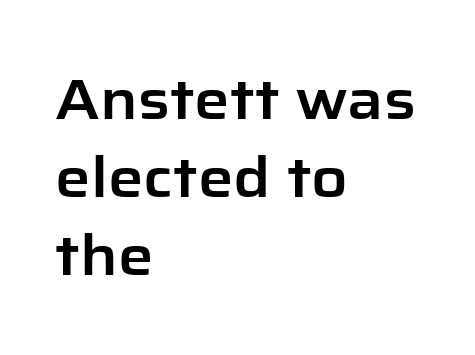
Q: Is the text italic (slanted)? A: No, it is upright.
Q: Is the typeface a serif or a sans-serif typeface? A: Sans-serif.
Q: Is the text underlined? A: No.
Q: How is the paragraph aligned? A: Left-aligned.
Q: Is the spacing between letters normal or unusually wide? A: Normal.
Q: Is the spacing between lines tight, normal or loose? A: Normal.
Q: Width (condensed, normal, or wide)? A: Normal.
Q: Stroke contrast? A: Low.
Q: x-height? A: Medium.
Q: Monospaced? A: No.
